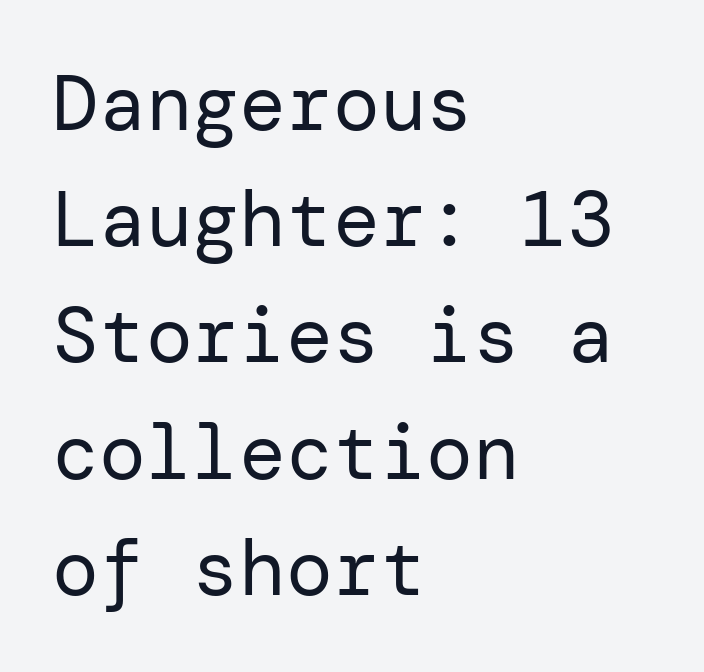
Compared with a centered layout, this one pins lines to the left instead. This is not heavy type; no bold has been used. The lettering holds an erect, upright posture throughout. What's the leading like? Ordinary, nothing unusual. The passage shown is not underscored anywhere. You can tell from the bare stems that sans-serif type was used.
